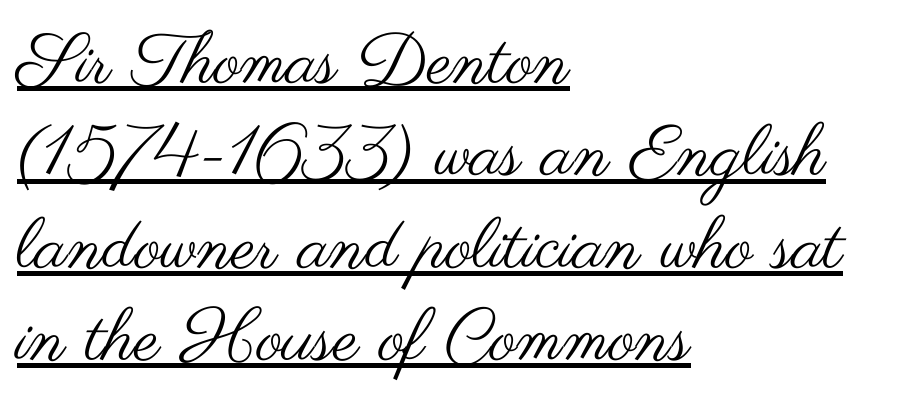
The image shows 71 px regular-weight, wide sans-serif type; set left-aligned, normal line spacing (1.3x), normal letter spacing, underlined; medium stroke contrast and a small x-height.
